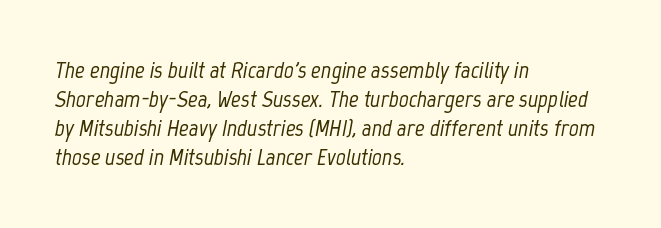
Q: Is the text italic (slanted)? A: Yes, it leans right by about 12 degrees.
Q: Is the text underlined? A: No.
Q: How is the paragraph aligned? A: Left-aligned.
Q: Is the spacing between letters normal or unusually wide? A: Normal.
